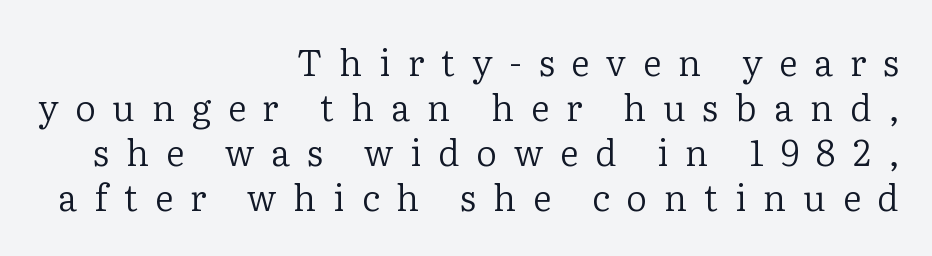
{"serif": "yes", "italic": "no", "bold": "no", "weight": "regular", "width": "normal", "stroke_contrast": "low", "x_height": "medium", "monospaced": "no", "underline": "no", "align": "right", "line_spacing": "normal", "line_spacing_ratio": 1.25, "letter_spacing": "wide", "letter_spacing_em": 0.47, "glyph_px": 36}
